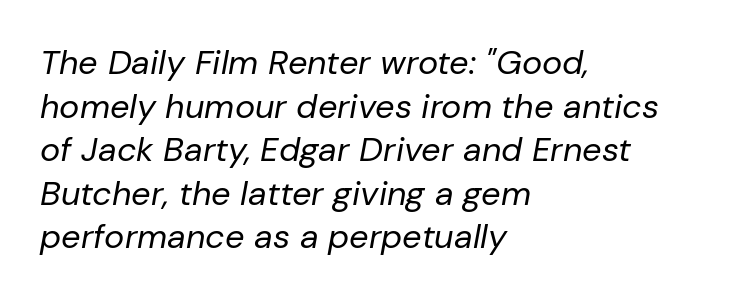
{"italic": "yes", "lean": "right", "slant_degrees": 10, "bold": "no", "weight": "regular", "width": "normal", "stroke_contrast": "low", "x_height": "medium", "monospaced": "no", "underline": "no", "align": "left", "line_spacing": "normal", "line_spacing_ratio": 1.28, "letter_spacing": "normal", "letter_spacing_em": 0.0, "glyph_px": 34}
